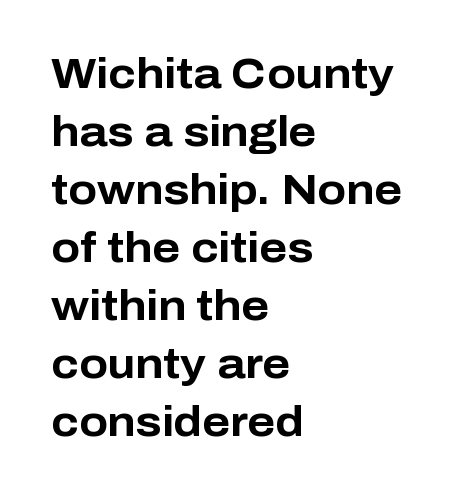
{"serif": "no", "italic": "no", "bold": "yes", "weight": "bold", "width": "normal", "stroke_contrast": "low", "x_height": "medium", "monospaced": "no", "underline": "no", "align": "left", "line_spacing": "normal", "line_spacing_ratio": 1.38, "letter_spacing": "normal", "letter_spacing_em": 0.0, "glyph_px": 42}
